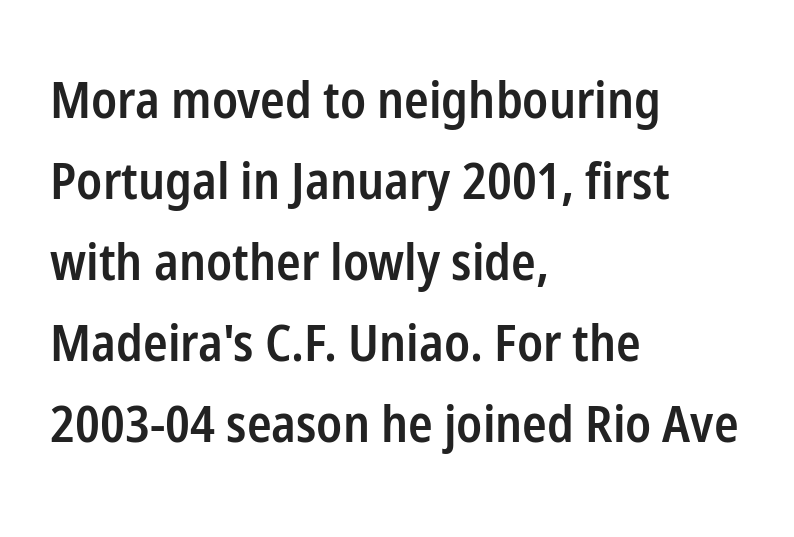
The image shows 51 px semibold, condensed sans-serif type, upright; set left-aligned, normal line spacing (1.59x), normal letter spacing, not underlined; low stroke contrast and a medium x-height.
